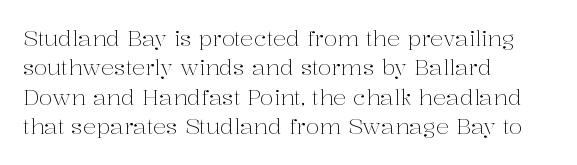
Q: Is the text bold? A: No.
Q: Is the text italic (slanted)? A: No, it is upright.
Q: Is the text underlined? A: No.
Q: How is the paragraph aligned? A: Left-aligned.
Q: Is the spacing between letters normal or unusually wide? A: Normal.
Q: Is the spacing between lines tight, normal or loose? A: Normal.
